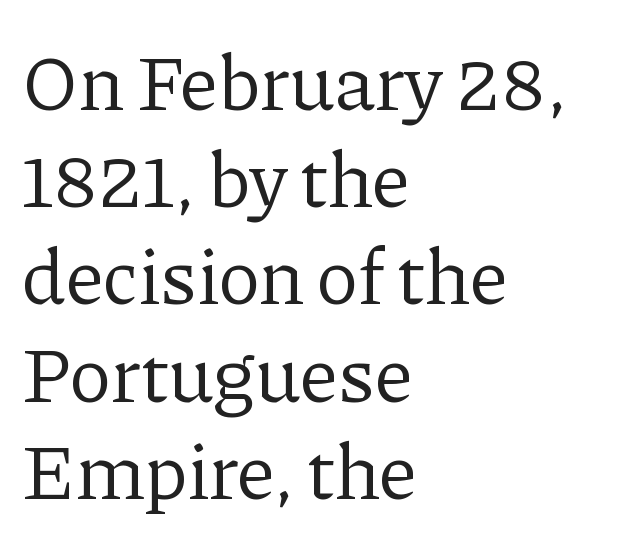
{"serif": "yes", "italic": "no", "bold": "no", "weight": "regular", "width": "normal", "stroke_contrast": "low", "x_height": "medium", "monospaced": "no", "underline": "no", "align": "left", "line_spacing_ratio": 1.23, "letter_spacing": "normal", "letter_spacing_em": 0.0, "glyph_px": 79}
